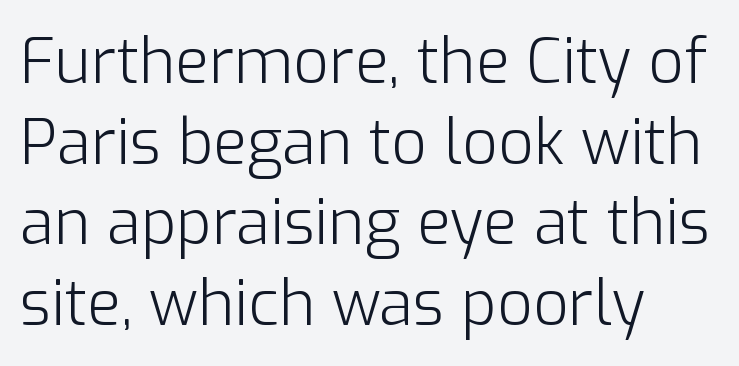
Is this a fixed-width face? No — the glyphs have proportional, varying widths. The rows are spaced the way most documents space them. The rag falls on the right side of this text block. The letterforms sit at book weight or below.
